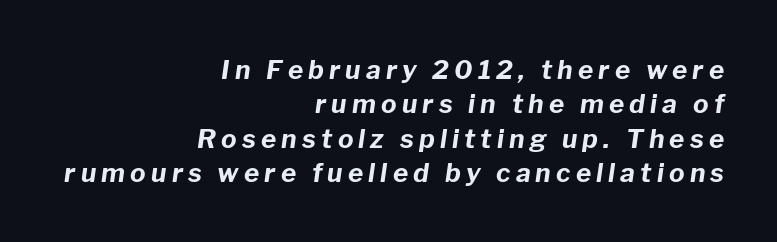
Plain, unruled lines of type. Line endings align vertically; line beginnings do not. Look at the stroke-to-counter ratio: heavy, a bold. Is the letter spacing exaggerated? Yes — the characters are pushed far apart. Vertical spacing — default. The font's italic variant was chosen for this text.
